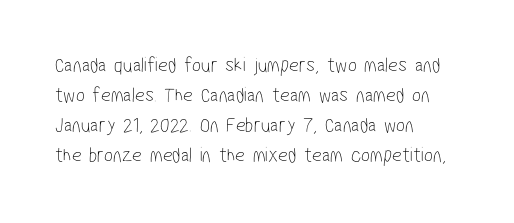
{"bold": "no", "underline": "no", "align": "left", "line_spacing": "normal", "line_spacing_ratio": 1.43, "letter_spacing": "normal", "letter_spacing_em": 0.0, "glyph_px": 21}
